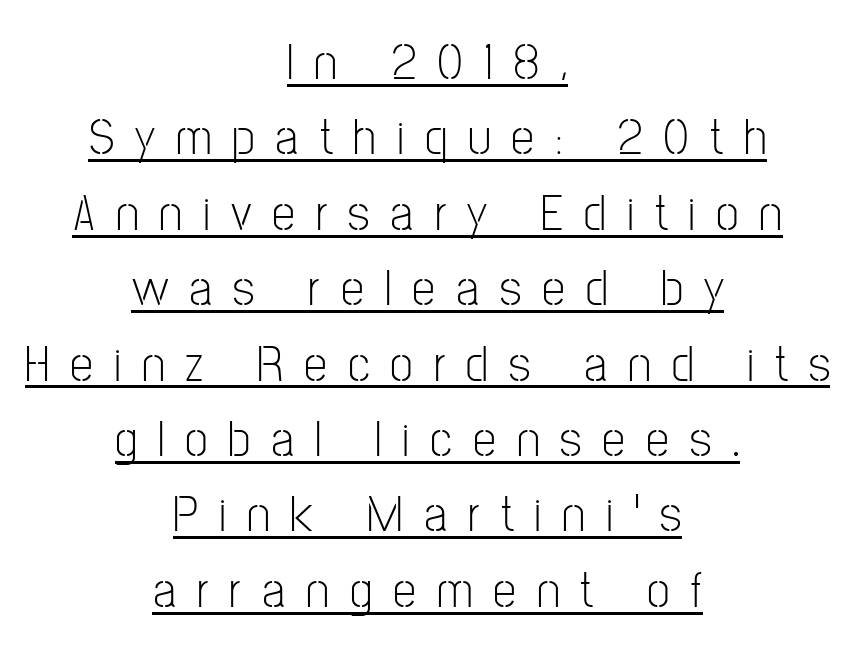
Q: Is the text bold? A: No.
Q: Is the text italic (slanted)? A: No, it is upright.
Q: Is the typeface a serif or a sans-serif typeface? A: Sans-serif.
Q: Is the text underlined? A: Yes.
Q: How is the paragraph aligned? A: Centered.
Q: Is the spacing between letters normal or unusually wide? A: Unusually wide.
Q: Is the spacing between lines tight, normal or loose? A: Normal.
Q: Width (condensed, normal, or wide)? A: Condensed.
Q: Stroke contrast? A: Low.
Q: x-height? A: Medium.
Q: Monospaced? A: No.
